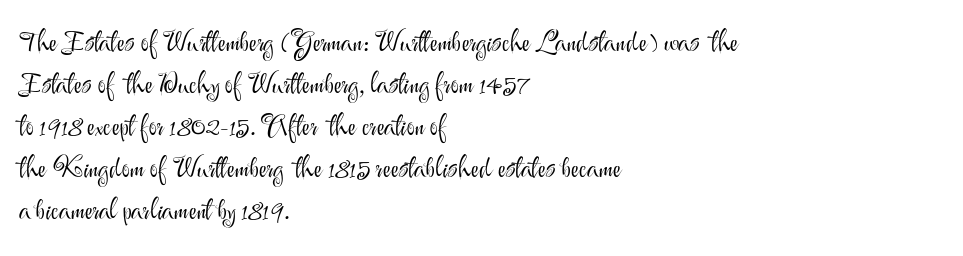
Q: Is the text bold? A: No.
Q: Is the typeface a serif or a sans-serif typeface? A: Sans-serif.
Q: Is the text underlined? A: No.
Q: How is the paragraph aligned? A: Left-aligned.
Q: Is the spacing between letters normal or unusually wide? A: Normal.
Q: Is the spacing between lines tight, normal or loose? A: Normal.
Q: Width (condensed, normal, or wide)? A: Normal.
Q: Stroke contrast? A: Medium.
Q: x-height? A: Small.
Q: Monospaced? A: No.
